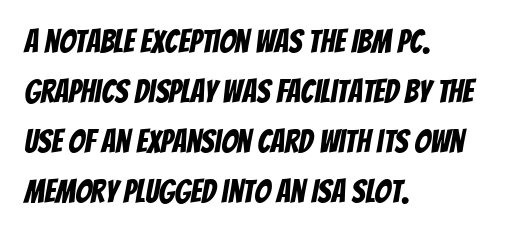
The image shows 32 px condensed sans-serif type; set left-aligned, normal line spacing (1.56x), normal letter spacing, not underlined; low stroke contrast and a large x-height.
